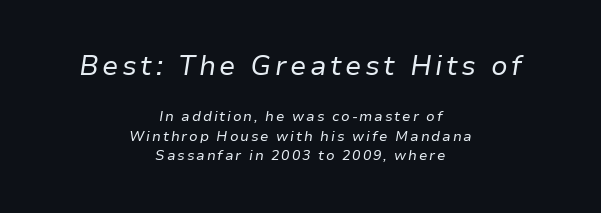
The image shows 27 px text type, italic (leaning right); set centered, normal line spacing (1.39x), not underlined; the first (top) block is 1.93x larger.
